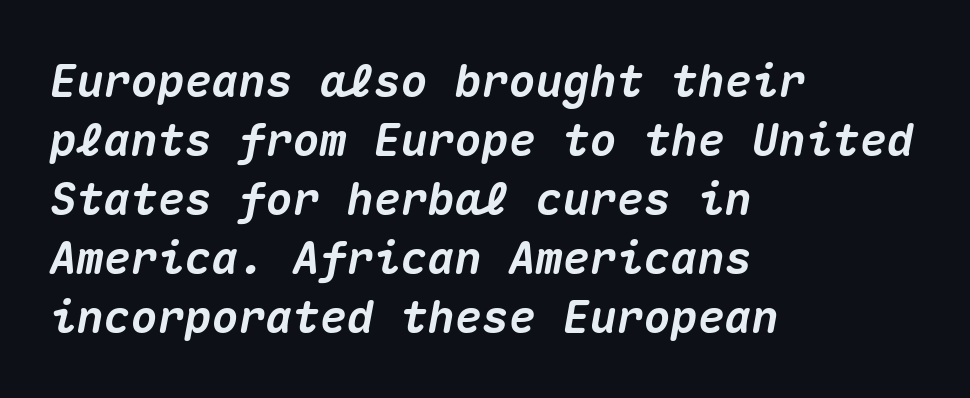
Q: Is the text bold? A: Yes.
Q: Is the text italic (slanted)? A: Yes, it leans right by about 10 degrees.
Q: Is the text underlined? A: No.
Q: How is the paragraph aligned? A: Left-aligned.
Q: Is the spacing between letters normal or unusually wide? A: Normal.
Q: Is the spacing between lines tight, normal or loose? A: Normal.
Q: Width (condensed, normal, or wide)? A: Normal.
Q: Stroke contrast? A: Medium.
Q: x-height? A: Medium.
Q: Monospaced? A: Yes.
